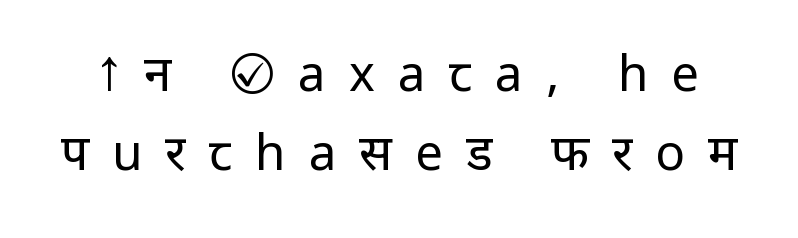
Q: Is the text bold? A: No.
Q: Is the text italic (slanted)? A: No, it is upright.
Q: Is the typeface a serif or a sans-serif typeface? A: Sans-serif.
Q: Is the text underlined? A: No.
Q: Is the spacing between letters normal or unusually wide? A: Unusually wide.
Q: Is the spacing between lines tight, normal or loose? A: Normal.
Q: Width (condensed, normal, or wide)? A: Normal.
Q: Stroke contrast? A: Low.
Q: x-height? A: Medium.
Q: Monospaced? A: No.
